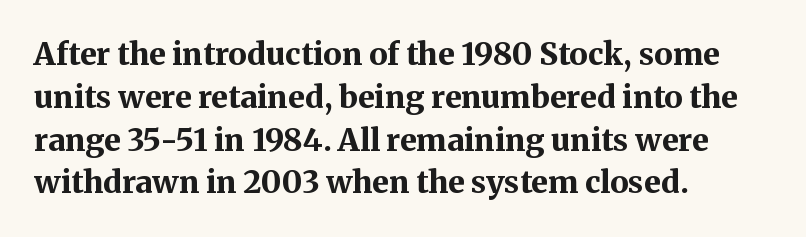
{"serif": "yes", "italic": "no", "bold": "yes", "weight": "bold", "width": "normal", "stroke_contrast": "medium", "x_height": "medium", "monospaced": "no", "underline": "no", "align": "left", "line_spacing": "normal", "line_spacing_ratio": 1.38, "letter_spacing": "normal", "letter_spacing_em": 0.0, "glyph_px": 31}
